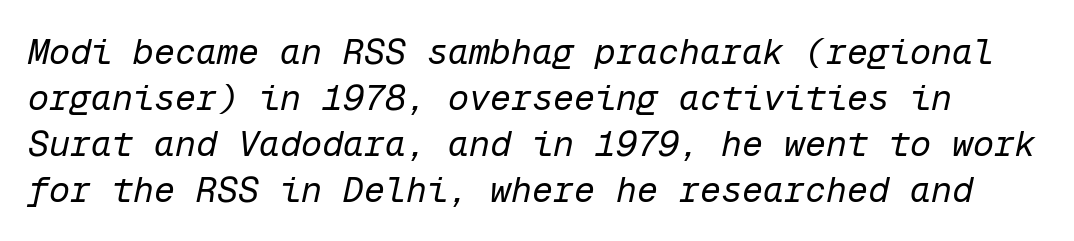
The rendering keeps characters at their native spacing. Normally led — the rows are evenly, conventionally spaced. Bold? No — there's no thickening of the strokes. Here the designer chose a console-style face with uniform glyph widths.
